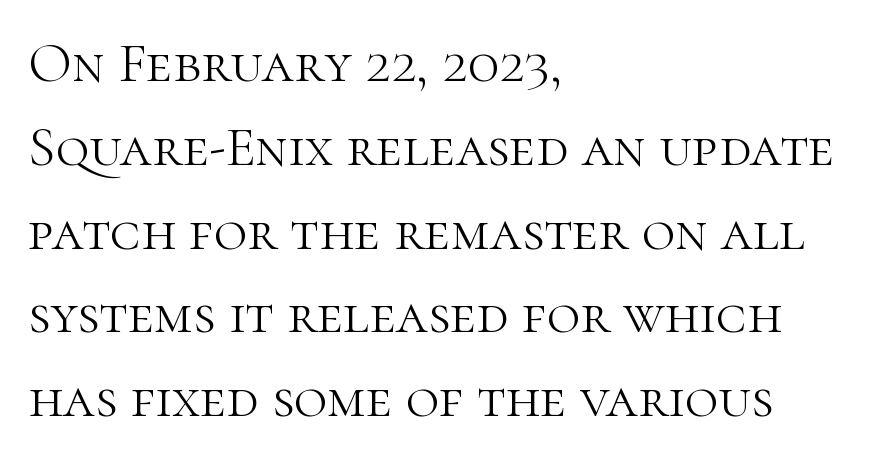
Every row of glyphs begins at an identical x-position on the left. Quick note: underline off. Vertical spacing — default. Here the designer chose a conventional face with non-uniform glyph widths. Look at the tracking — it's just the regular setting, nothing added.
